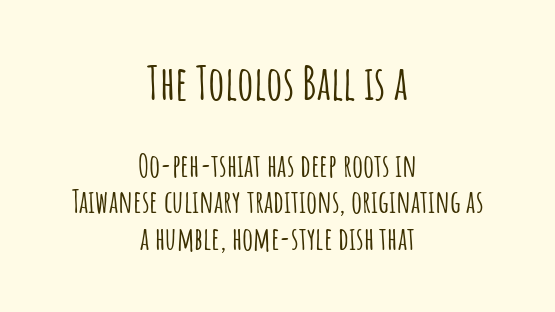
The image shows 46 px condensed sans-serif type, upright; set centered, line spacing 1.19x, normal letter spacing, not underlined; the first (top) block is 1.48x larger; low stroke contrast and a large x-height.
